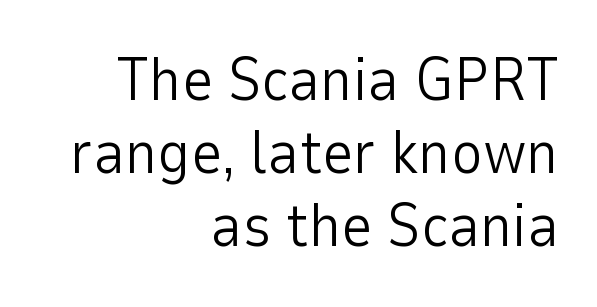
{"serif": "no", "italic": "no", "bold": "no", "weight": "light", "width": "normal", "stroke_contrast": "low", "x_height": "medium", "monospaced": "no", "underline": "no", "align": "right", "line_spacing_ratio": 1.2, "letter_spacing": "normal", "letter_spacing_em": 0.0, "glyph_px": 61}
